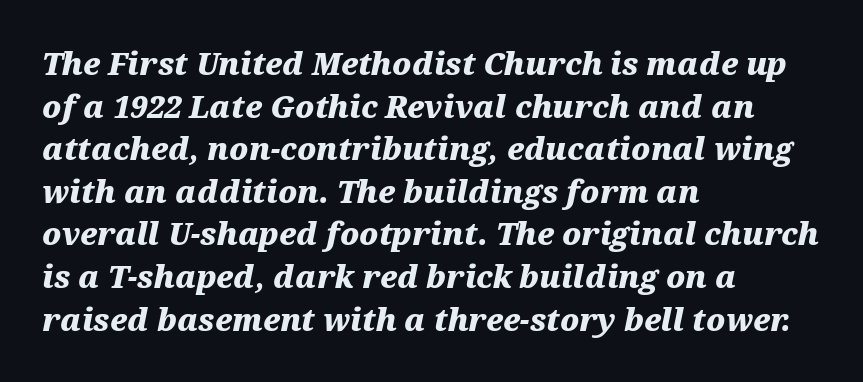
Caption: multi-line text, flush left, ragged right. This is oblique type, the kind used for emphasis or titles. The face used here is proportionally spaced, like ordinary book or web type. A bare baseline throughout the passage. Does extra space separate the letters? No, they use regular spacing. Compared with an ordinary text face, these strokes are far heavier — a full bold.
